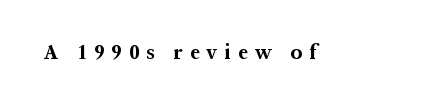
Someone cranked the tracking dial way up on this one. Glance below the letters and you will spot only blank space. The font is running at its bold setting. Upright lettering throughout.
